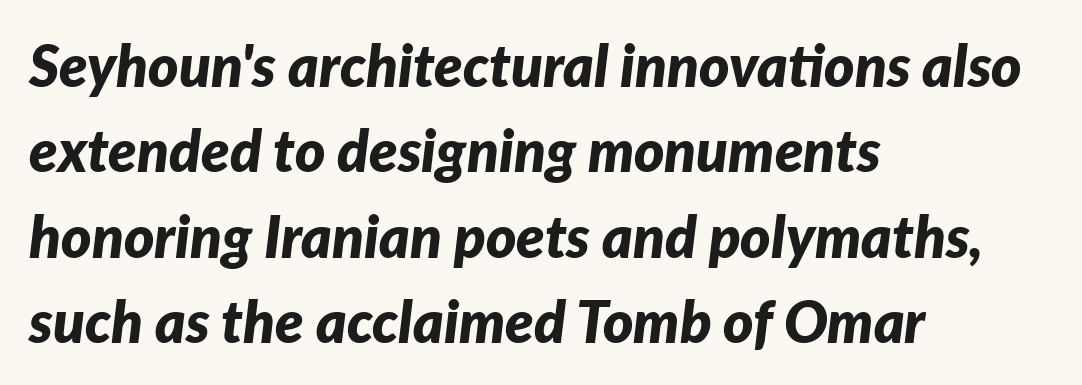
Q: Is the text bold? A: Yes.
Q: Is the text italic (slanted)? A: Yes, it leans right by about 7 degrees.
Q: Is the text underlined? A: No.
Q: How is the paragraph aligned? A: Left-aligned.
Q: Is the spacing between letters normal or unusually wide? A: Normal.
Q: Is the spacing between lines tight, normal or loose? A: Normal.
Q: Width (condensed, normal, or wide)? A: Normal.
Q: Stroke contrast? A: Low.
Q: x-height? A: Medium.
Q: Monospaced? A: No.
